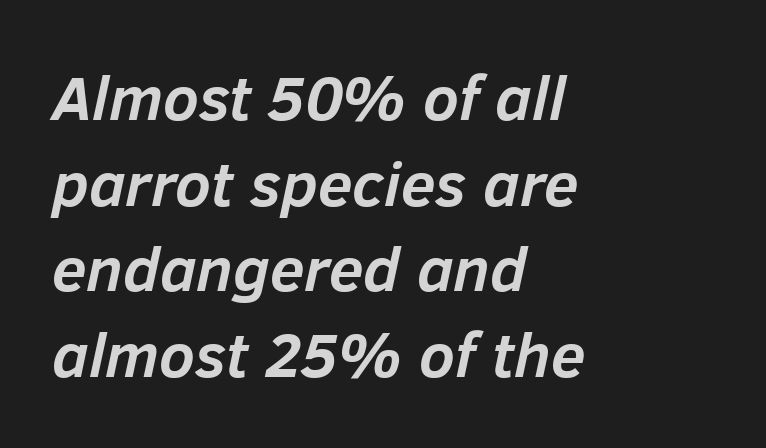
{"italic": "yes", "lean": "right", "slant_degrees": 12, "bold": "yes", "weight": "semibold", "width": "normal", "stroke_contrast": "low", "x_height": "medium", "monospaced": "no", "underline": "no", "align": "left", "line_spacing": "normal", "line_spacing_ratio": 1.36, "letter_spacing": "normal", "letter_spacing_em": 0.0, "glyph_px": 63}
